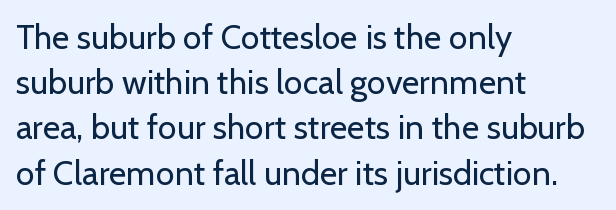
Q: Is the text bold? A: No.
Q: Is the text italic (slanted)? A: No, it is upright.
Q: Is the typeface a serif or a sans-serif typeface? A: Sans-serif.
Q: Is the text underlined? A: No.
Q: How is the paragraph aligned? A: Left-aligned.
Q: Is the spacing between letters normal or unusually wide? A: Normal.
Q: Is the spacing between lines tight, normal or loose? A: Normal.
Q: Width (condensed, normal, or wide)? A: Normal.
Q: Stroke contrast? A: Low.
Q: x-height? A: Medium.
Q: Monospaced? A: No.
